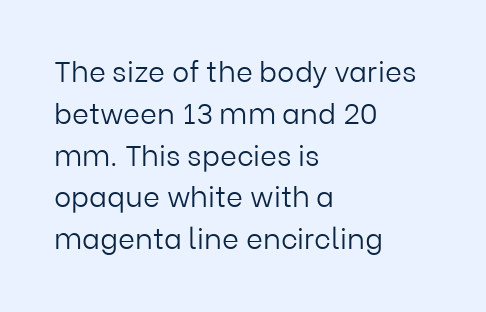
{"serif": "no", "italic": "no", "bold": "no", "weight": "light", "width": "normal", "stroke_contrast": "low", "x_height": "medium", "monospaced": "no", "underline": "no", "align": "left", "line_spacing": "normal", "line_spacing_ratio": 1.44, "letter_spacing": "normal", "letter_spacing_em": 0.0, "glyph_px": 29}
